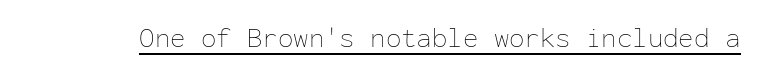
Q: Is the text bold? A: No.
Q: Is the text italic (slanted)? A: No, it is upright.
Q: Is the text underlined? A: Yes.
Q: Is the spacing between letters normal or unusually wide? A: Normal.
Q: Width (condensed, normal, or wide)? A: Normal.
Q: Stroke contrast? A: Low.
Q: x-height? A: Medium.
Q: Monospaced? A: Yes.
